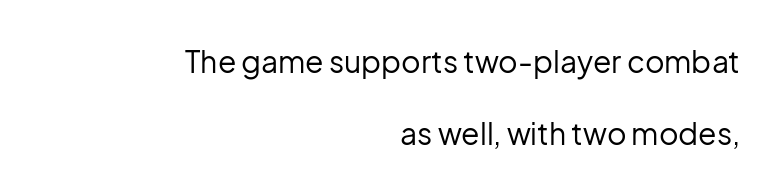
The specimen reads as upright at a glance. Successive baselines arrive slowly, with a big drop between each. Spacing between characters is what you'd get straight out of the box. Note the varied advance widths — an 'i' is clearly narrower than an 'm'. The characters are drawn with everyday or finer stroke widths. Leftover space on each line is placed entirely before the opening word.
